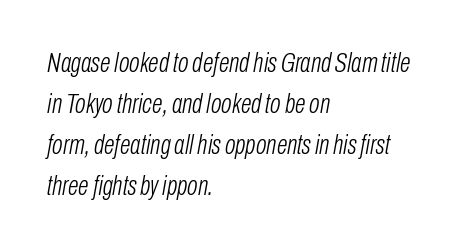
Q: Is the text bold? A: No.
Q: Is the text italic (slanted)? A: Yes, it leans right by about 10 degrees.
Q: Is the text underlined? A: No.
Q: How is the paragraph aligned? A: Left-aligned.
Q: Is the spacing between letters normal or unusually wide? A: Normal.
Q: Is the spacing between lines tight, normal or loose? A: Normal.
Q: Width (condensed, normal, or wide)? A: Condensed.
Q: Stroke contrast? A: Low.
Q: x-height? A: Medium.
Q: Monospaced? A: No.
